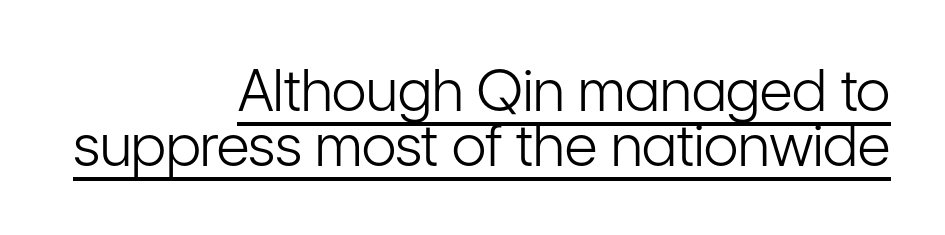
{"serif": "no", "italic": "no", "bold": "no", "weight": "light", "width": "condensed", "stroke_contrast": "low", "x_height": "medium", "monospaced": "no", "underline": "yes", "align": "right", "line_spacing": "tight", "line_spacing_ratio": 0.96, "letter_spacing": "normal", "letter_spacing_em": 0.0, "glyph_px": 57}
